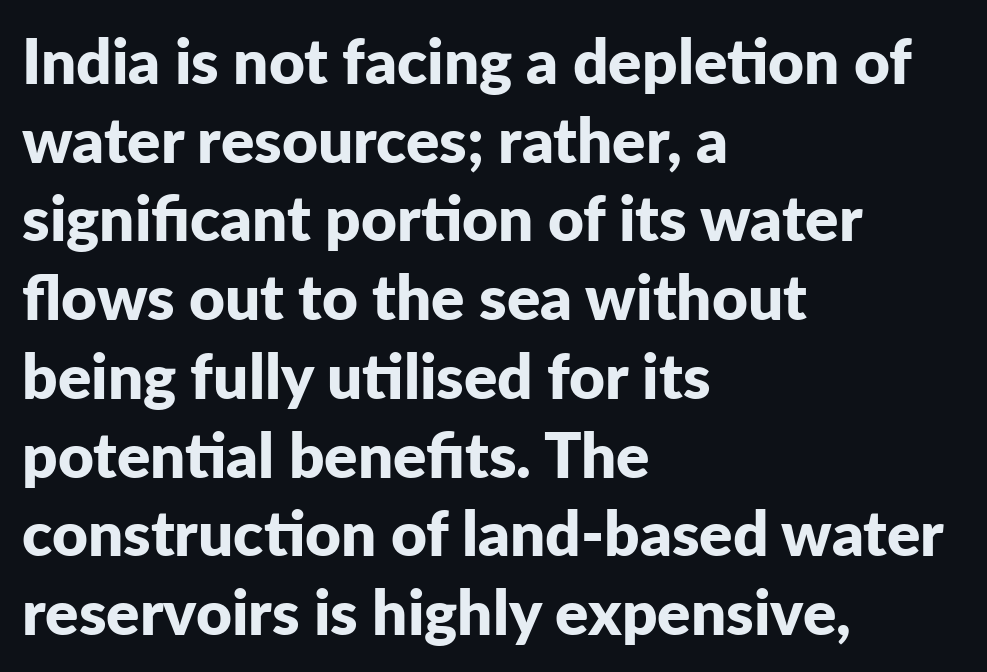
The area under the type is left untouched. Tall strokes in this sample are plumb rather than angled. Strong, thick strokes mark this as bold type. Note the varied advance widths — an 'i' is clearly narrower than an 'm'.
